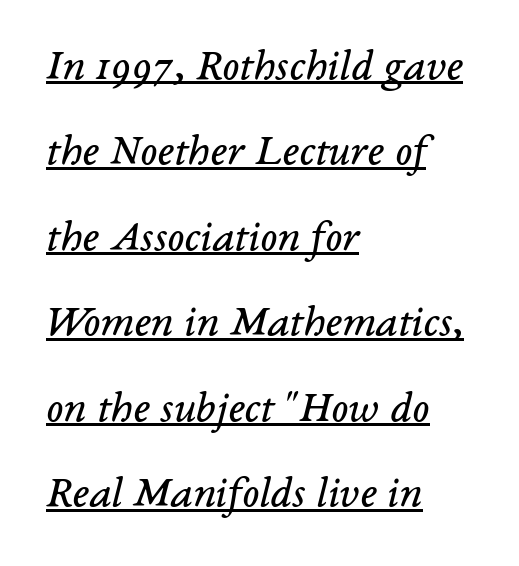
{"serif": "yes", "italic": "yes", "lean": "right", "slant_degrees": 14, "bold": "no", "weight": "regular", "width": "normal", "stroke_contrast": "low", "x_height": "medium", "monospaced": "no", "underline": "yes", "align": "left", "line_spacing": "loose", "line_spacing_ratio": 1.9, "letter_spacing": "normal", "letter_spacing_em": 0.0, "glyph_px": 45}
